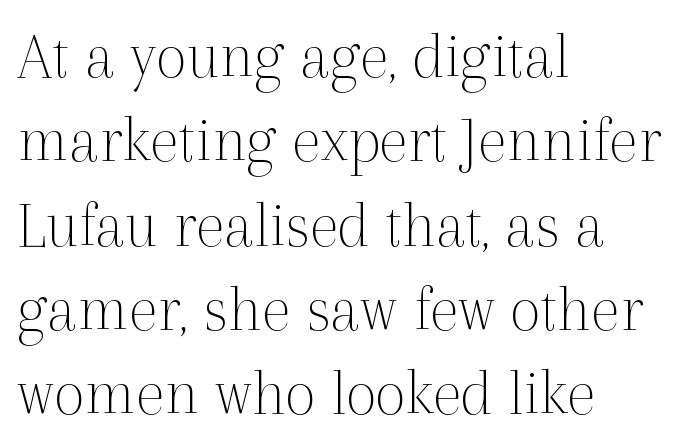
{"serif": "yes", "italic": "no", "bold": "no", "weight": "thin", "width": "normal", "x_height": "medium", "monospaced": "no", "underline": "no", "align": "left", "line_spacing_ratio": 1.24, "letter_spacing": "normal", "letter_spacing_em": 0.0, "glyph_px": 68}
